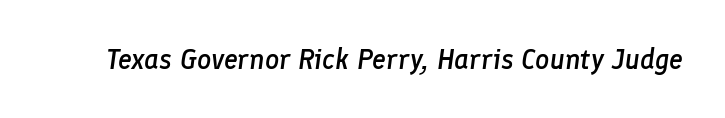
Emphasis-style slanted type is in use. Plain, unruled lines of type. Students, note that the glyphs here touch the page at normal intervals. This sample has the flowing, uneven cadence of proportional lettering. This is moderately heavy type, rendered in semibold.
